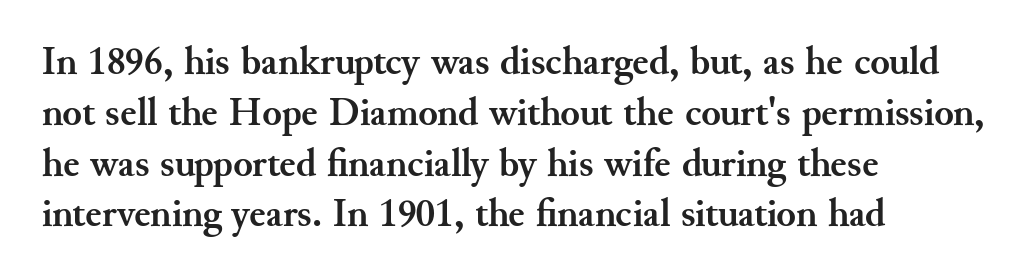
Q: Is the text bold? A: Yes.
Q: Is the text italic (slanted)? A: No, it is upright.
Q: Is the typeface a serif or a sans-serif typeface? A: Serif.
Q: Is the text underlined? A: No.
Q: How is the paragraph aligned? A: Left-aligned.
Q: Is the spacing between letters normal or unusually wide? A: Normal.
Q: Is the spacing between lines tight, normal or loose? A: Normal.
Q: Width (condensed, normal, or wide)? A: Normal.
Q: Stroke contrast? A: Medium.
Q: x-height? A: Small.
Q: Monospaced? A: No.
